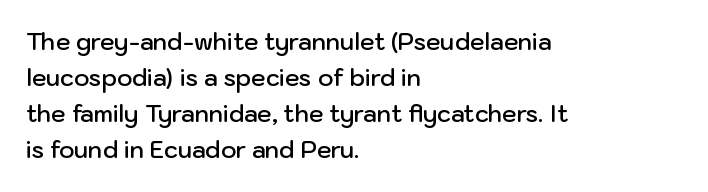
The image shows 23 px text type, upright; set left-aligned, normal line spacing (1.57x), normal letter spacing, not underlined.
